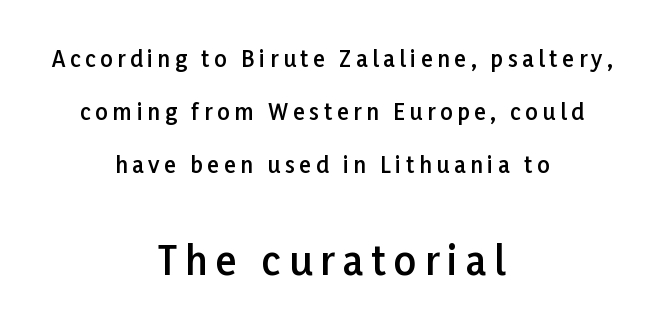
{"serif": "no", "italic": "no", "bold": "semi", "weight": "semibold", "width": "normal", "stroke_contrast": "low", "x_height": "medium", "monospaced": "no", "underline": "no", "align": "center", "line_spacing": "loose", "line_spacing_ratio": 2.4, "letter_spacing": "wide", "letter_spacing_em": 0.21, "larger_block": "second", "size_ratio": 1.77, "glyph_px": 39}
